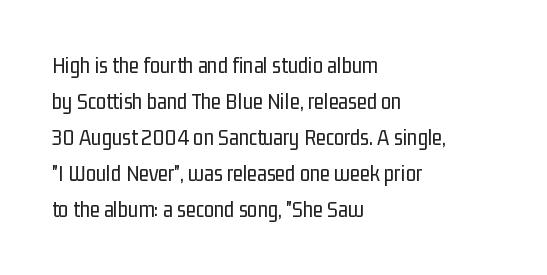
Nothing unusual about the tracking: characters are spaced as the font intends. The typesetter chose a ragged-right arrangement here. Vertical strokes here are truly vertical. In terms of leading, this rendering sits right in the middle.
